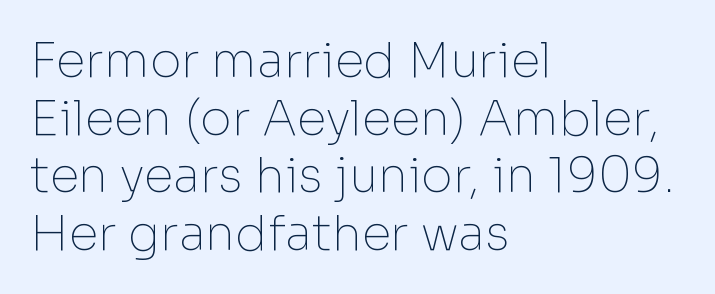
Q: Is the text bold? A: No.
Q: Is the text italic (slanted)? A: No, it is upright.
Q: Is the typeface a serif or a sans-serif typeface? A: Sans-serif.
Q: Is the text underlined? A: No.
Q: How is the paragraph aligned? A: Left-aligned.
Q: Is the spacing between letters normal or unusually wide? A: Normal.
Q: Width (condensed, normal, or wide)? A: Normal.
Q: Stroke contrast? A: Low.
Q: x-height? A: Medium.
Q: Monospaced? A: No.
